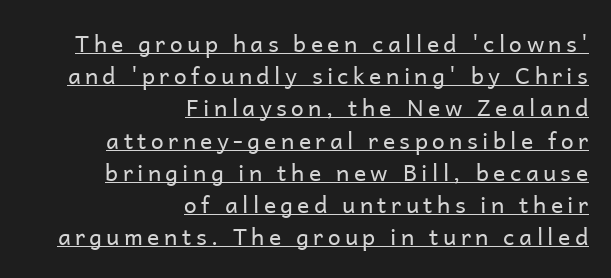
Q: Is the text bold? A: No.
Q: Is the text italic (slanted)? A: No, it is upright.
Q: Is the text underlined? A: Yes.
Q: How is the paragraph aligned? A: Right-aligned.
Q: Is the spacing between lines tight, normal or loose? A: Normal.
